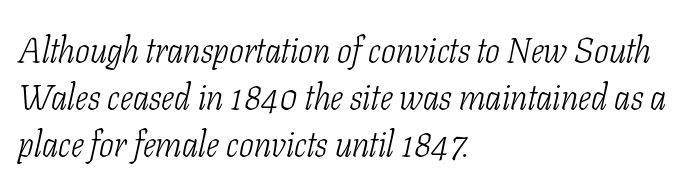
Q: Is the text bold? A: No.
Q: Is the text italic (slanted)? A: Yes, it leans right by about 11 degrees.
Q: Is the typeface a serif or a sans-serif typeface? A: Serif.
Q: Is the text underlined? A: No.
Q: How is the paragraph aligned? A: Left-aligned.
Q: Is the spacing between letters normal or unusually wide? A: Normal.
Q: Is the spacing between lines tight, normal or loose? A: Normal.
Q: Width (condensed, normal, or wide)? A: Condensed.
Q: Stroke contrast? A: Low.
Q: x-height? A: Medium.
Q: Monospaced? A: No.
